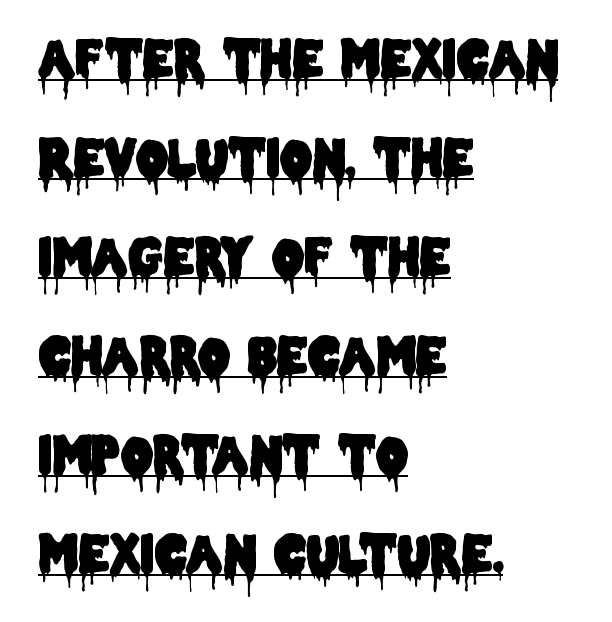
Letter spacing: default. In designer terms, the underline attribute is active on this setting. Check where the strokes stop: nothing finishes them off — pure sans. Quick note: interline space is abundant.
